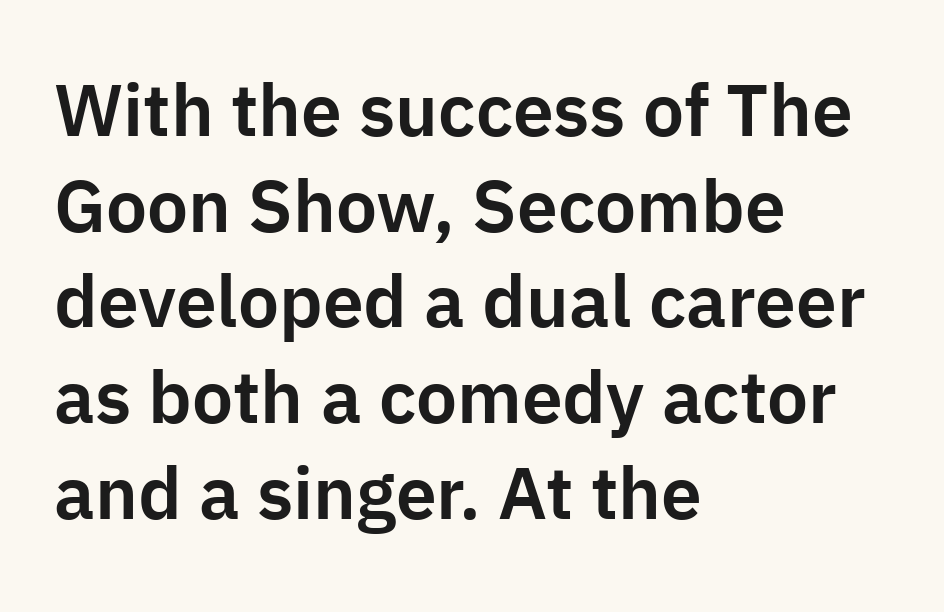
Observe the absence of serifs on each vertical stroke in this sample. Between one letter and the next there's only the usual sliver of space. The letters stand straight up with perfectly vertical stems. Leading: standard. Alignment: flush left. The space beneath each line is pristine and unruled.
